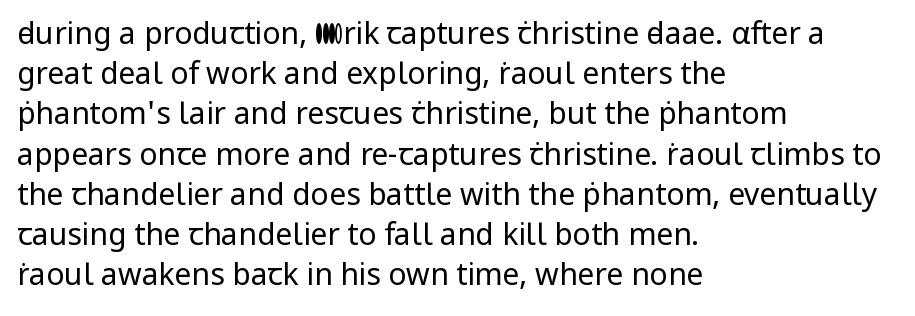
Is the block centered? No — it sits flush against the left margin. Beneath every word, the page is bare. Grotesque or geometric, the face here clearly has no serifs. Look at the tracking — it's just the regular setting, nothing added. Line spacing here is normal. Here the designer chose a conventional face with non-uniform glyph widths.
